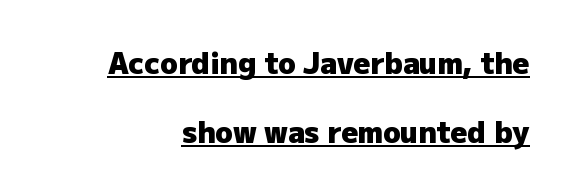
Q: Is the text bold? A: Yes.
Q: Is the text italic (slanted)? A: No, it is upright.
Q: Is the typeface a serif or a sans-serif typeface? A: Sans-serif.
Q: Is the text underlined? A: Yes.
Q: Is the spacing between letters normal or unusually wide? A: Normal.
Q: Is the spacing between lines tight, normal or loose? A: Loose.
Q: Width (condensed, normal, or wide)? A: Normal.
Q: Stroke contrast? A: Low.
Q: x-height? A: Medium.
Q: Monospaced? A: No.
